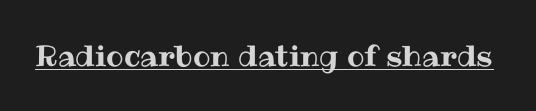
The image shows 29 px text type, upright; set normal letter spacing, underlined; medium stroke contrast and a medium x-height.
